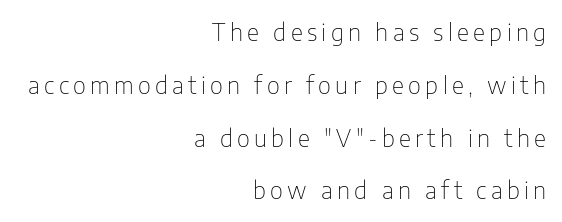
Check the space under the baseline: it is left empty. What's the leading like? Stretched, with rows far apart. Think standard paragraph weight, or any step lighter than that. Horizontally, the lines are justified to the trailing edge only.
